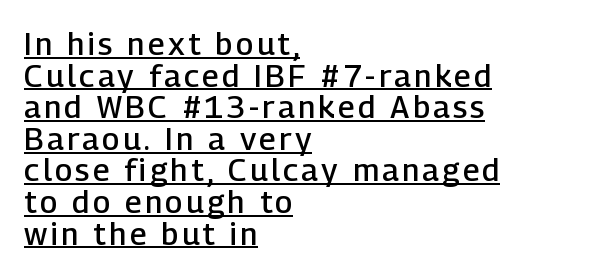
Q: Is the text bold? A: Semi-bold.
Q: Is the text italic (slanted)? A: No, it is upright.
Q: Is the typeface a serif or a sans-serif typeface? A: Sans-serif.
Q: Is the text underlined? A: Yes.
Q: How is the paragraph aligned? A: Left-aligned.
Q: Is the spacing between lines tight, normal or loose? A: Tight.
Q: Width (condensed, normal, or wide)? A: Normal.
Q: Stroke contrast? A: Low.
Q: x-height? A: Medium.
Q: Monospaced? A: No.
